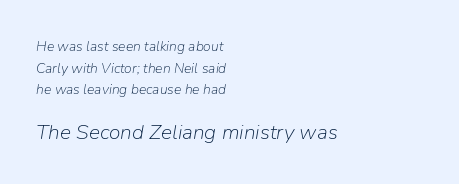
Weight: in the light-to-regular range. Vertical spacing — default. An italicized treatment has been applied to the whole sample. Spacing between characters is what you'd get straight out of the box. Look at the glyph heights: the lower group is clearly the bigger setting. These lines stack with their left ends in a neat column.
